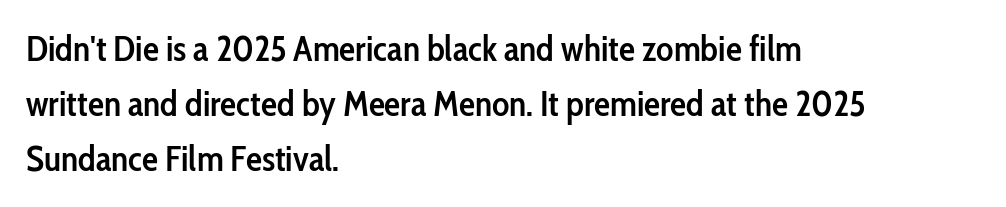
The image shows 36 px semibold, condensed sans-serif type, upright; set left-aligned, normal line spacing (1.53x), normal letter spacing, not underlined; low stroke contrast and a medium x-height.
